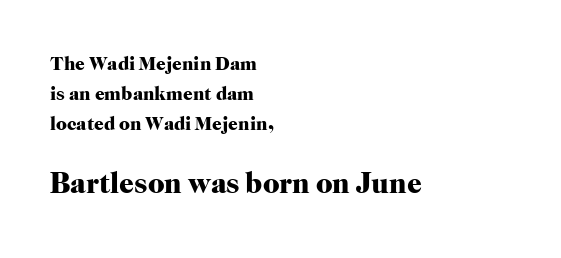
The image shows 29 px heavy serif type, upright; set left-aligned, normal line spacing (1.57x), normal letter spacing, not underlined; the second (bottom) block is 1.53x larger; high stroke contrast and a medium x-height.
